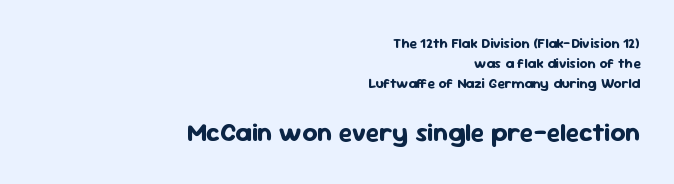
{"italic": "no", "bold": "yes", "underline": "no", "align": "right", "line_spacing": "normal", "line_spacing_ratio": 1.44, "letter_spacing": "normal", "letter_spacing_em": 0.0, "larger_block": "second", "size_ratio": 1.86, "glyph_px": 26}
